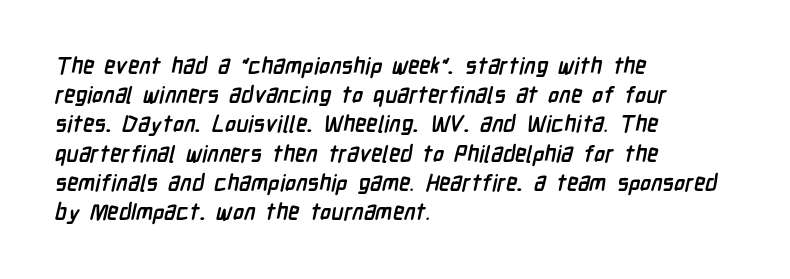
The foot of each line stays bare and open. The glyphs have the mass of a bold cut. This block has exactly the height ordinary leading produces. What stands out about the letter spacing? Nothing — it is the standard amount. In CSS terms this would be text-align: left.
